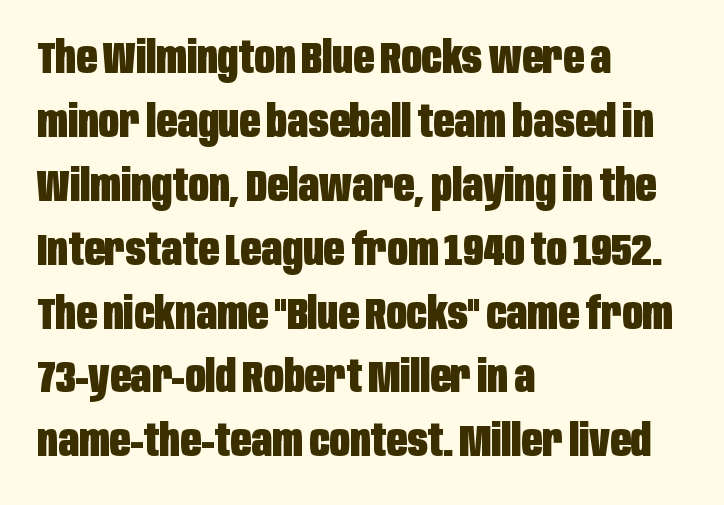
{"serif": "no", "italic": "no", "bold": "yes", "weight": "heavy", "width": "condensed", "stroke_contrast": "low", "x_height": "large", "monospaced": "no", "underline": "no", "align": "left", "line_spacing": "normal", "line_spacing_ratio": 1.42, "letter_spacing": "normal", "letter_spacing_em": 0.0, "glyph_px": 45}
